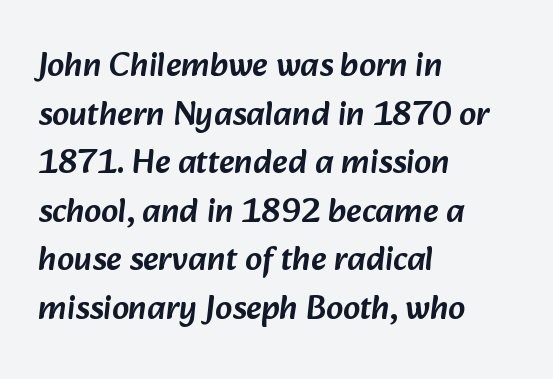
Is this a fixed-width face? No — the glyphs have proportional, varying widths. Observe the absence of serifs on each vertical stroke in this sample. The block of text has a typical density, with ordinary space between rows. The horizontal fit of the characters is conventional and even. Plain, unruled lines of type. Teacher's note: observe the even left margin — that is flush-left alignment.
